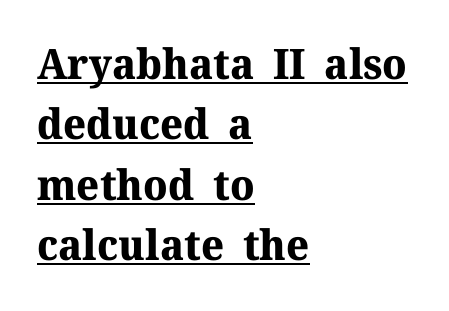
The image shows 42 px bold serif type, upright; set left-aligned, normal line spacing (1.44x), normal letter spacing, underlined; medium stroke contrast and a medium x-height.
